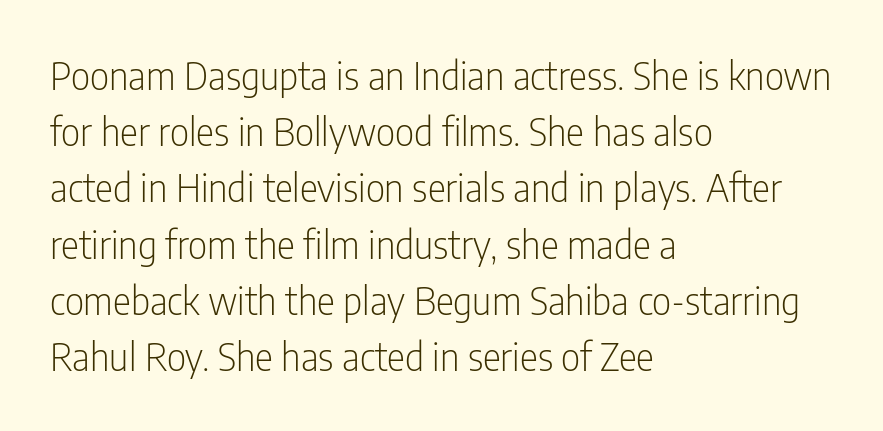
A typesetter would mark this as roman, not italic. Here the designer chose a conventional face with non-uniform glyph widths. The string is rendered with underlining switched off. Nothing sits at the stroke ends, so this counts as sans-serif. The typeface has the unassuming heft of standard copy or less.
